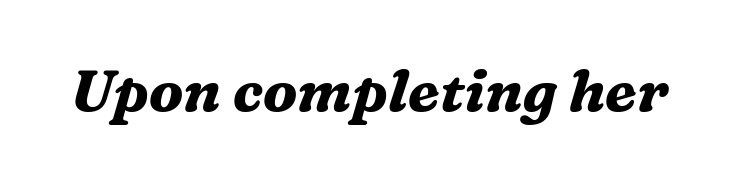
Q: Is the text bold? A: Yes.
Q: Is the text italic (slanted)? A: Yes, it leans right by about 16 degrees.
Q: Is the typeface a serif or a sans-serif typeface? A: Serif.
Q: Is the text underlined? A: No.
Q: Is the spacing between letters normal or unusually wide? A: Normal.
Q: Width (condensed, normal, or wide)? A: Normal.
Q: Stroke contrast? A: Medium.
Q: x-height? A: Medium.
Q: Monospaced? A: No.
